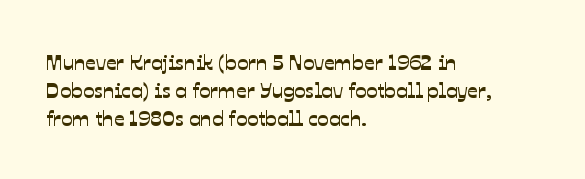
The image shows 21 px text type; set left-aligned, normal line spacing (1.34x), normal letter spacing, not underlined.
